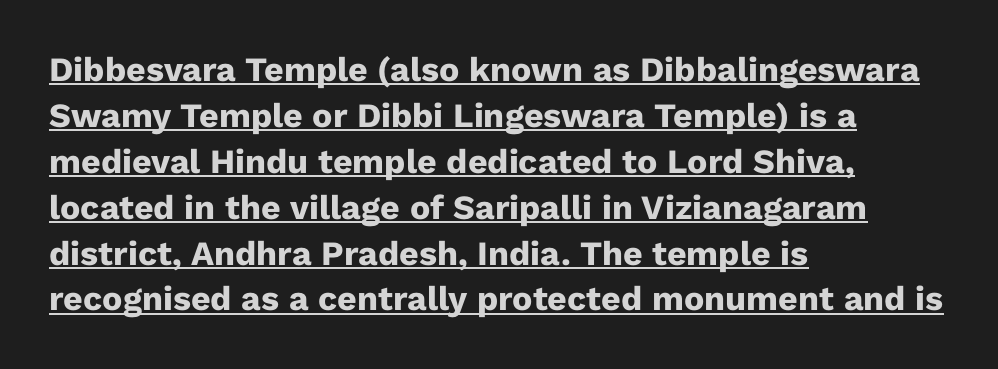
The image shows 34 px heavy sans-serif type, upright; set left-aligned, normal line spacing (1.35x), normal letter spacing, underlined; low stroke contrast and a medium x-height.
